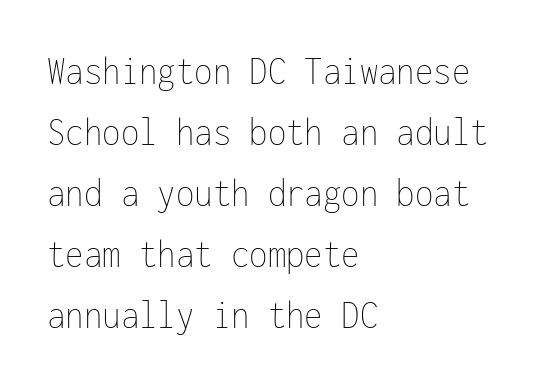
Q: Is the text bold? A: No.
Q: Is the text italic (slanted)? A: No, it is upright.
Q: Is the text underlined? A: No.
Q: How is the paragraph aligned? A: Left-aligned.
Q: Is the spacing between letters normal or unusually wide? A: Normal.
Q: Is the spacing between lines tight, normal or loose? A: Normal.
Q: Width (condensed, normal, or wide)? A: Condensed.
Q: Stroke contrast? A: Low.
Q: x-height? A: Medium.
Q: Monospaced? A: Yes.
